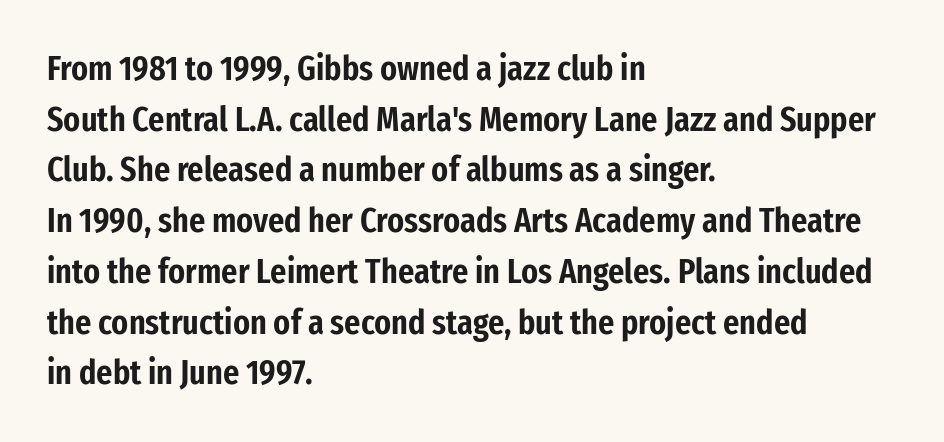
The image shows 35 px condensed sans-serif type, upright; set left-aligned, normal line spacing (1.45x), normal letter spacing, not underlined; low stroke contrast and a medium x-height.
